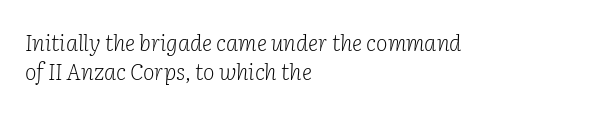
Q: Is the text bold? A: No.
Q: Is the text italic (slanted)? A: Yes, it leans right by about 2 degrees.
Q: Is the text underlined? A: No.
Q: How is the paragraph aligned? A: Left-aligned.
Q: Is the spacing between letters normal or unusually wide? A: Normal.
Q: Is the spacing between lines tight, normal or loose? A: Normal.
